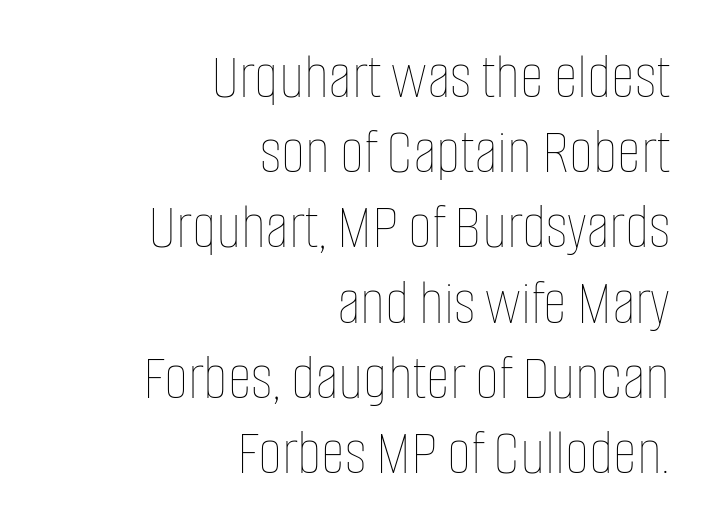
Q: Is the text bold? A: No.
Q: Is the text italic (slanted)? A: No, it is upright.
Q: Is the text underlined? A: No.
Q: How is the paragraph aligned? A: Right-aligned.
Q: Is the spacing between letters normal or unusually wide? A: Normal.
Q: Is the spacing between lines tight, normal or loose? A: Tight.
Q: Width (condensed, normal, or wide)? A: Condensed.
Q: Stroke contrast? A: Low.
Q: x-height? A: Large.
Q: Monospaced? A: No.
